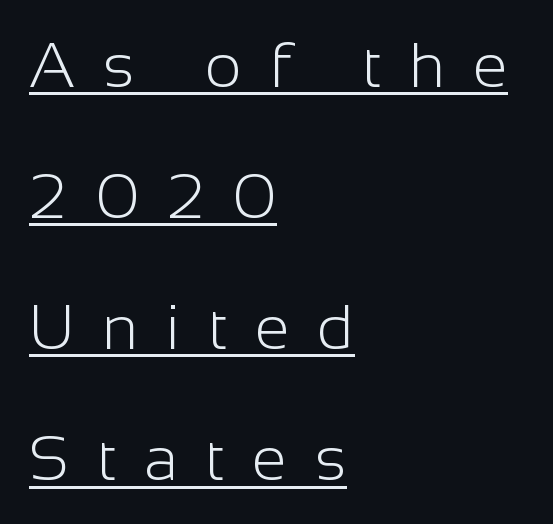
Q: Is the text bold? A: No.
Q: Is the text italic (slanted)? A: No, it is upright.
Q: Is the typeface a serif or a sans-serif typeface? A: Sans-serif.
Q: Is the text underlined? A: Yes.
Q: How is the paragraph aligned? A: Left-aligned.
Q: Is the spacing between letters normal or unusually wide? A: Unusually wide.
Q: Is the spacing between lines tight, normal or loose? A: Loose.
Q: Width (condensed, normal, or wide)? A: Normal.
Q: Stroke contrast? A: Low.
Q: x-height? A: Medium.
Q: Monospaced? A: No.
